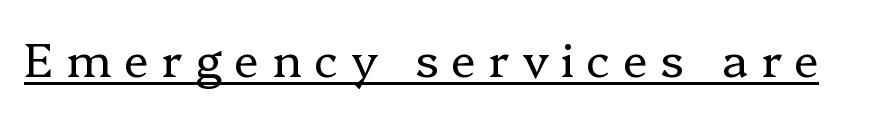
Caption: face not bold, strokes unweighted. Every character sits straight up, as roman type does. Stroke terminals: seriffed. Varying glyph widths throughout — classic text-font behaviour. Tracking value appears strongly positive — letters spread wide.
